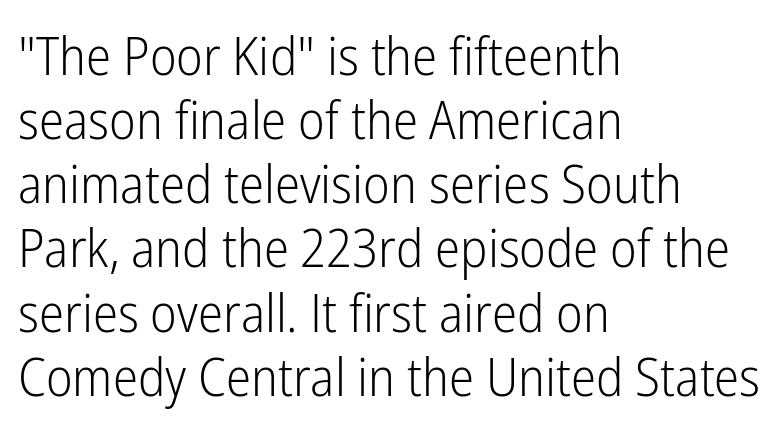
The image shows 53 px light, condensed sans-serif type, upright; set left-aligned, line spacing 1.21x, normal letter spacing, not underlined; low stroke contrast and a medium x-height.
